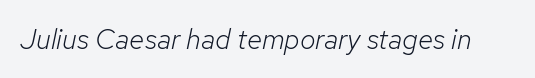
Q: Is the text bold? A: No.
Q: Is the text italic (slanted)? A: Yes, it leans right by about 12 degrees.
Q: Is the text underlined? A: No.
Q: Is the spacing between letters normal or unusually wide? A: Normal.
Q: Width (condensed, normal, or wide)? A: Normal.
Q: Stroke contrast? A: Low.
Q: x-height? A: Medium.
Q: Monospaced? A: No.
